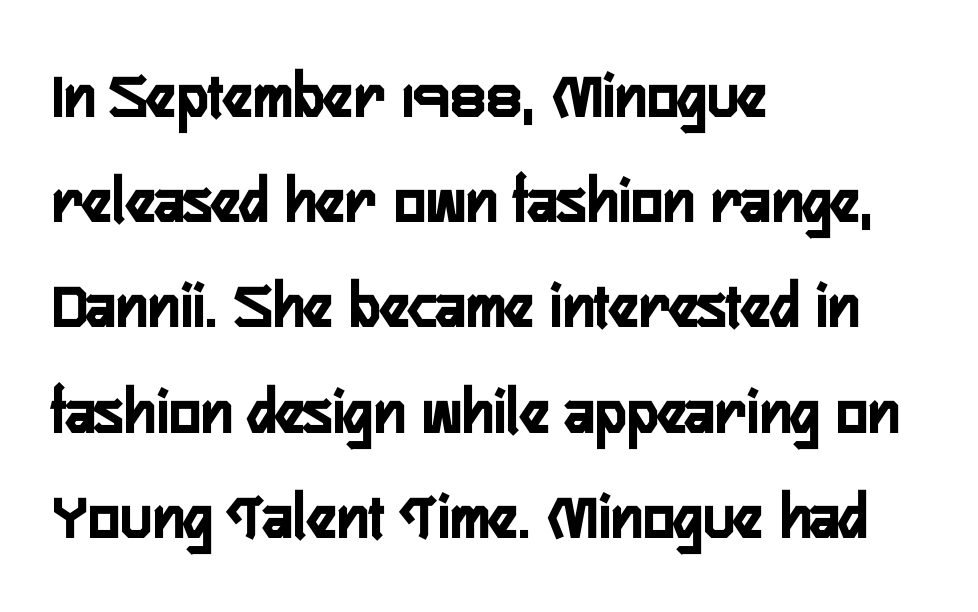
The image shows 67 px semibold, condensed sans-serif type, upright; set left-aligned, normal line spacing (1.57x), normal letter spacing, not underlined; low stroke contrast and a medium x-height.
